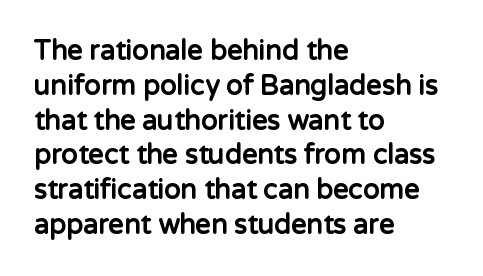
The image shows 27 px bold type, upright; set left-aligned, normal line spacing (1.29x), normal letter spacing, not underlined.
